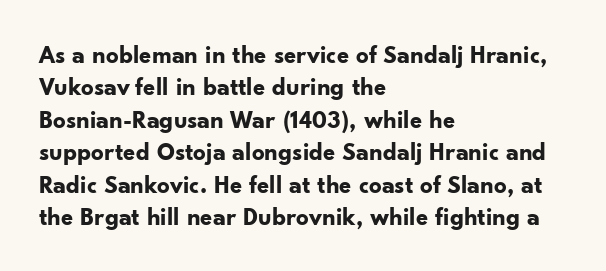
The image shows 25 px bold type, upright; set left-aligned, normal line spacing (1.3x), normal letter spacing, not underlined.
